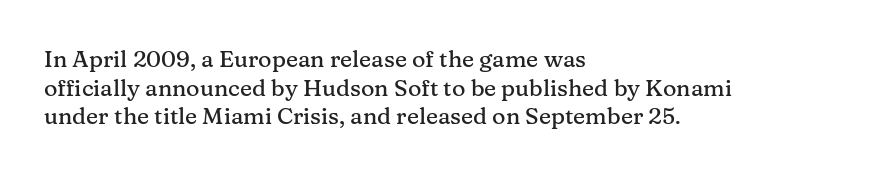
Quick note: not italic, upright. The letters sit at their default tracking, neither squeezed nor spread. The space between consecutive lines is moderate. This sample is left-justified, so line endings fall wherever the words run out. The string is rendered with underlining switched off.
